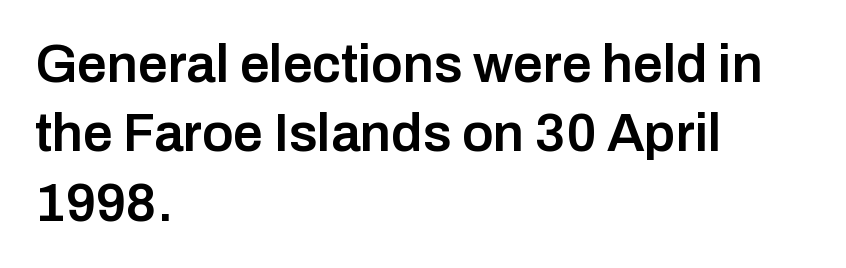
The typesetter chose a ragged-right arrangement here. Look at the bottom of the vertical strokes: they stop flat, with no serifs. Line spacing here is normal. Every letter is mildly thick-stroked: semibold rather than bold. Think of a printed novel: that variable character pitch is what you see here. The letters sit at their default tracking, neither squeezed nor spread.
